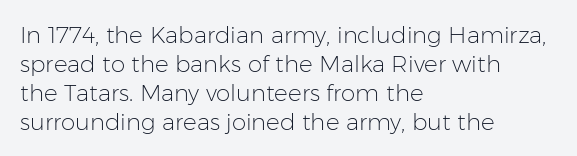
The image shows 23 px text type, upright; set left-aligned, normal line spacing (1.26x), normal letter spacing, not underlined.
